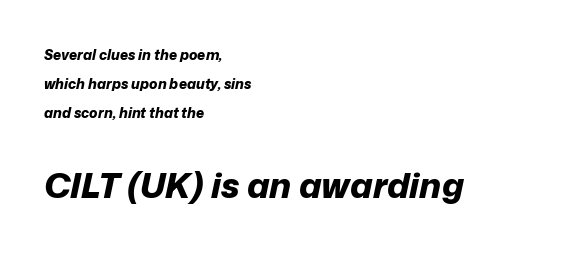
Whoever set this chose breathing room over compactness in the vertical rhythm. Horizontally, the lines are justified to the leading edge only. Here the glyphs are tracked normally, forming tight word shapes. Compared with an ordinary text face, these strokes are far heavier — a full bold. The face used here is proportionally spaced, like ordinary book or web type. The foot of each line stays bare and open.
